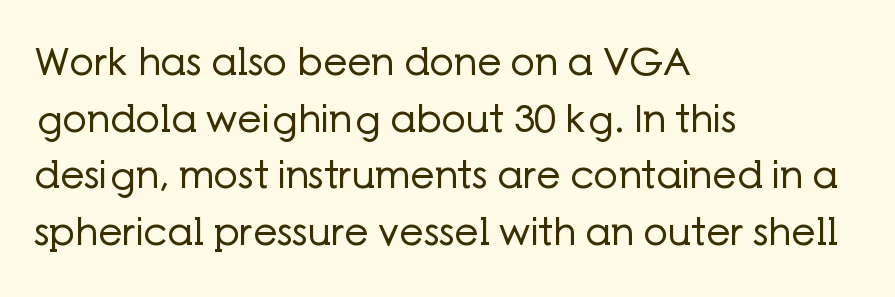
The image shows 38 px regular-weight sans-serif type, upright; set left-aligned, normal line spacing (1.49x), normal letter spacing, not underlined; low stroke contrast and a medium x-height.
